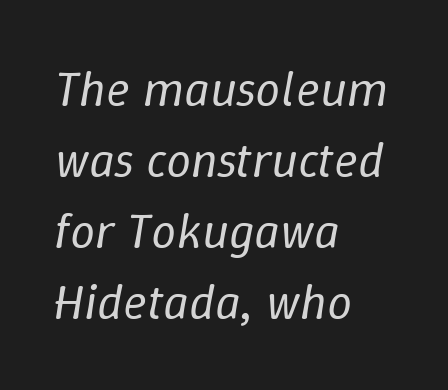
The image shows 50 px regular-weight type, italic (leaning right); set left-aligned, normal line spacing (1.42x), normal letter spacing, not underlined; low stroke contrast and a medium x-height.
